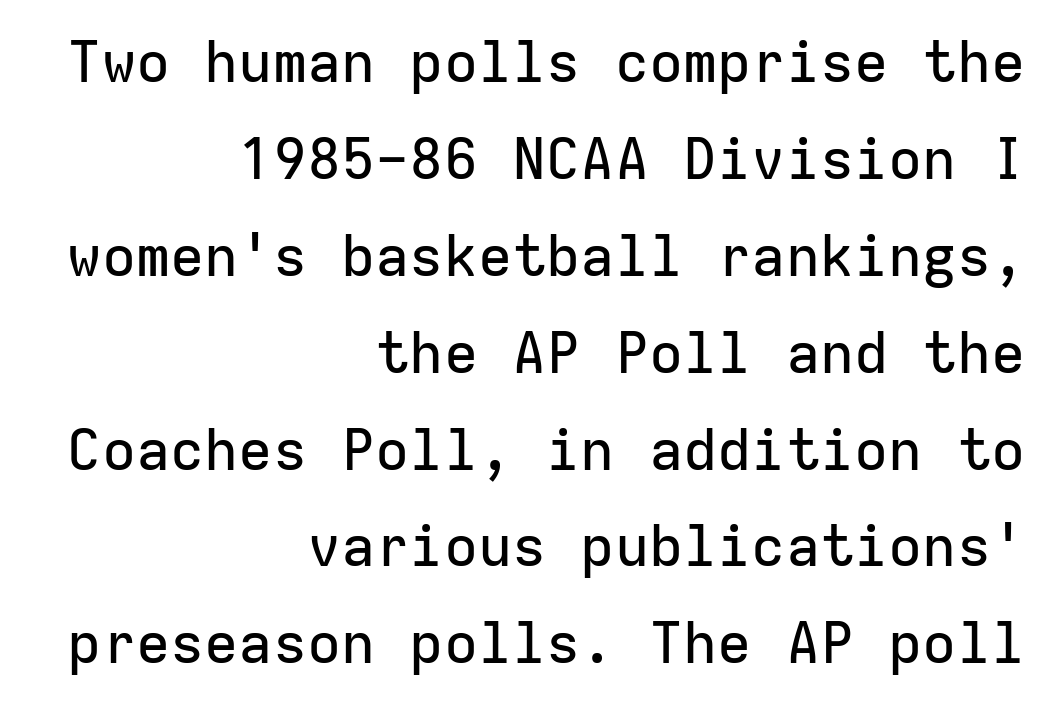
The image shows 57 px sans-serif type, upright, monospaced; set right-aligned, normal line spacing (1.7x), normal letter spacing, not underlined; low stroke contrast and a medium x-height.
